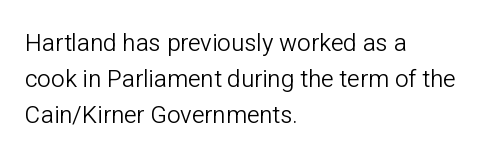
{"italic": "no", "bold": "no", "underline": "no", "align": "left", "line_spacing": "normal", "line_spacing_ratio": 1.5, "letter_spacing": "normal", "letter_spacing_em": 0.0, "glyph_px": 24}
